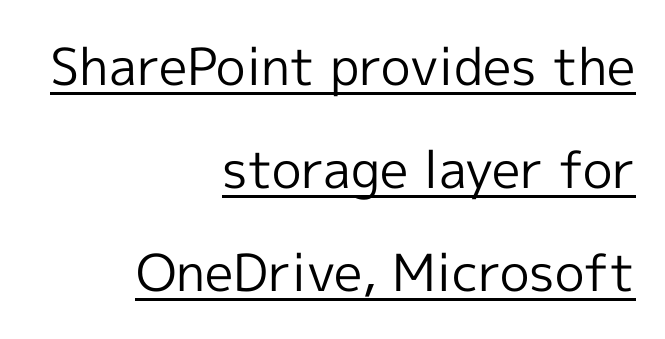
{"serif": "no", "italic": "no", "bold": "no", "weight": "regular", "width": "normal", "x_height": "medium", "monospaced": "no", "underline": "yes", "align": "right", "line_spacing": "loose", "line_spacing_ratio": 2.02, "letter_spacing": "normal", "letter_spacing_em": 0.0, "glyph_px": 51}
